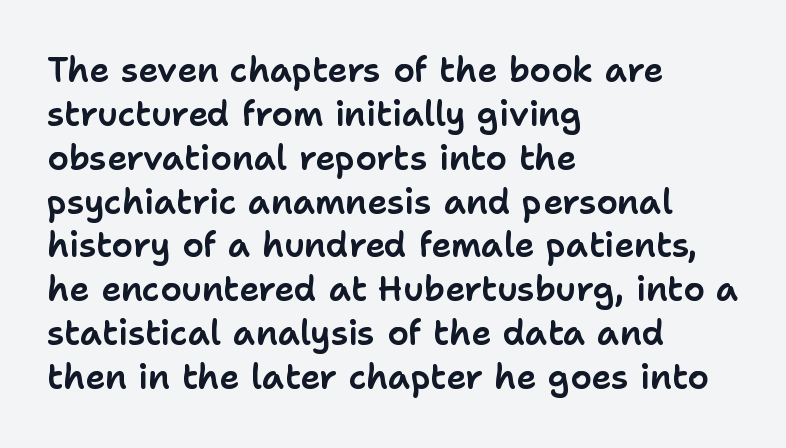
Italic: no, the glyphs are upright roman. The space beneath each line is pristine and unruled. Summary of vertical rhythm: regular, with standard interline spacing. These lines are composed in type without serifs. Visually the block forms a straight wall on the left and a jagged coastline on the right. Proportional: the letters do not fall into vertical columns.
